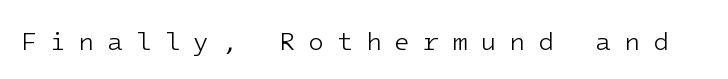
Q: Is the text bold? A: No.
Q: Is the text italic (slanted)? A: No, it is upright.
Q: Is the text underlined? A: No.
Q: Is the spacing between letters normal or unusually wide? A: Unusually wide.
